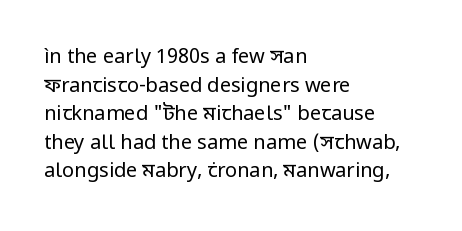
Q: Is the text bold? A: No.
Q: Is the text italic (slanted)? A: No, it is upright.
Q: Is the text underlined? A: No.
Q: How is the paragraph aligned? A: Left-aligned.
Q: Is the spacing between letters normal or unusually wide? A: Normal.
Q: Is the spacing between lines tight, normal or loose? A: Normal.
